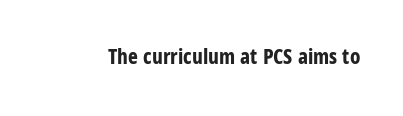
The letterforms sit shoulder to shoulder at normal distance. These lines were composed using upright roman letters. Check the space under the baseline: it is left empty. The sample has been set heavy, in full bold.
